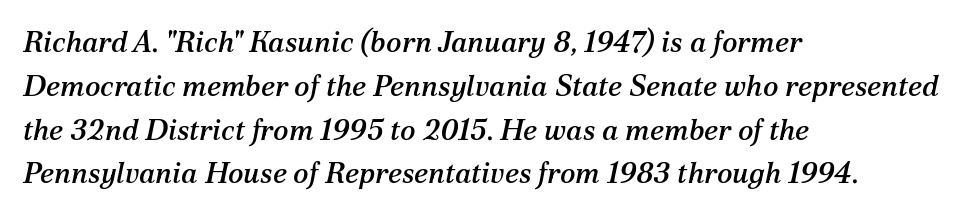
{"serif": "yes", "italic": "yes", "lean": "right", "slant_degrees": 12, "width": "normal", "stroke_contrast": "medium", "x_height": "medium", "monospaced": "no", "underline": "no", "align": "left", "line_spacing": "normal", "line_spacing_ratio": 1.51, "letter_spacing": "normal", "letter_spacing_em": 0.0, "glyph_px": 29}
